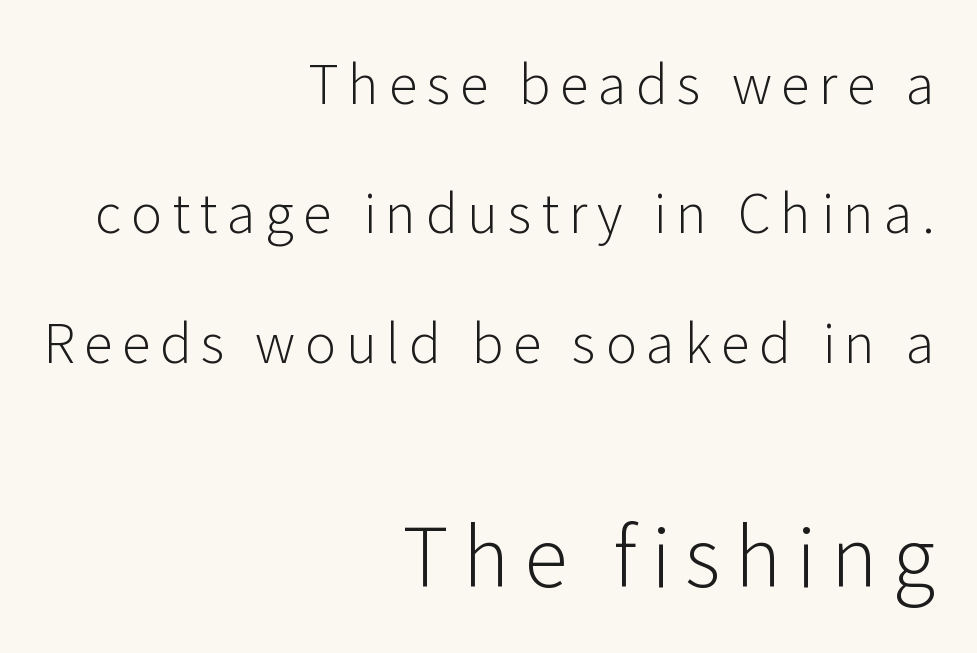
The image shows 80 px light sans-serif type, upright; set right-aligned, loose line spacing (2.44x), not underlined; the second (bottom) block is 1.51x larger; low stroke contrast and a medium x-height.
